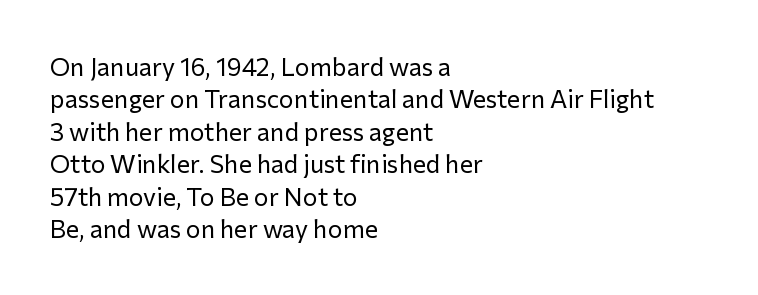
Q: Is the text bold? A: No.
Q: Is the text italic (slanted)? A: No, it is upright.
Q: Is the text underlined? A: No.
Q: How is the paragraph aligned? A: Left-aligned.
Q: Is the spacing between letters normal or unusually wide? A: Normal.
Q: Is the spacing between lines tight, normal or loose? A: Normal.
